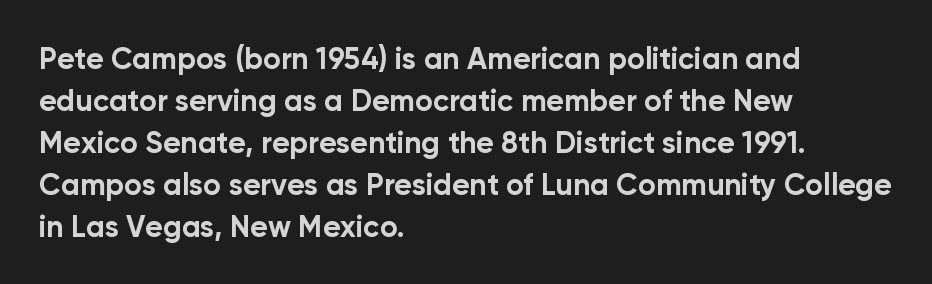
{"serif": "no", "italic": "no", "bold": "yes", "weight": "bold", "width": "normal", "stroke_contrast": "low", "x_height": "medium", "monospaced": "no", "underline": "no", "align": "left", "line_spacing": "normal", "line_spacing_ratio": 1.4, "letter_spacing": "normal", "letter_spacing_em": 0.0, "glyph_px": 30}
